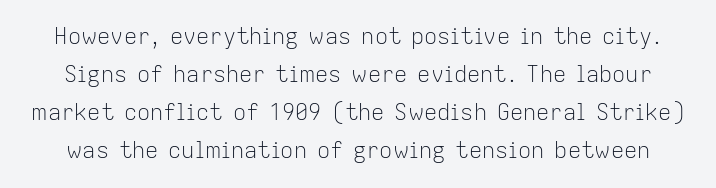
Q: Is the text bold? A: No.
Q: Is the text italic (slanted)? A: No, it is upright.
Q: Is the text underlined? A: No.
Q: Is the spacing between letters normal or unusually wide? A: Normal.
